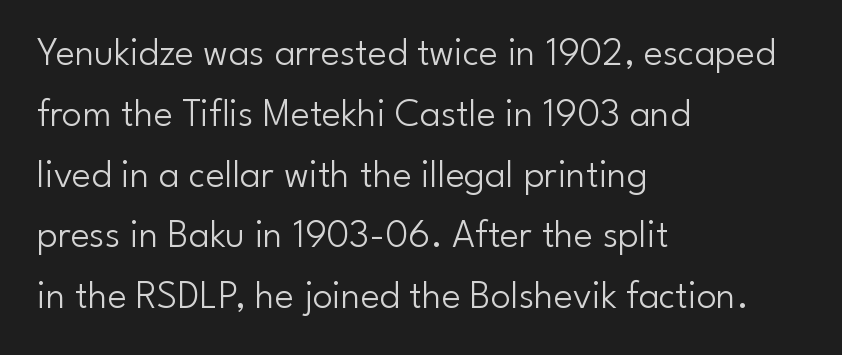
The image shows 40 px light sans-serif type, upright; set left-aligned, normal line spacing (1.52x), normal letter spacing, not underlined; low stroke contrast and a small x-height.
